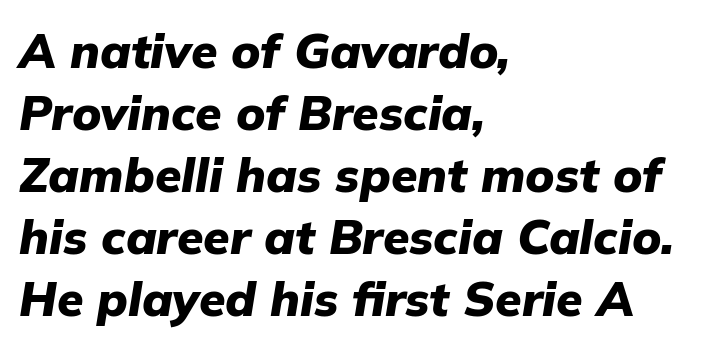
Designer's note — italics engaged. Chunky letters — that's bold for sure. In terms of letterspacing, this is plain default setting. A classic flush-left, rag-right setting is used for this passage. The letters advance in unequal steps, a hallmark of proportional type.
